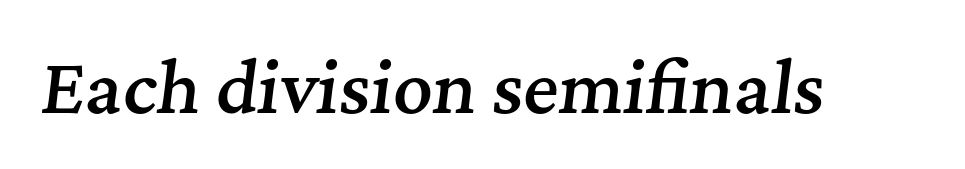
{"serif": "yes", "italic": "yes", "lean": "right", "slant_degrees": 7, "bold": "semi", "weight": "semibold", "width": "normal", "stroke_contrast": "medium", "x_height": "medium", "monospaced": "no", "underline": "no", "letter_spacing": "normal", "letter_spacing_em": 0.0, "glyph_px": 68}
